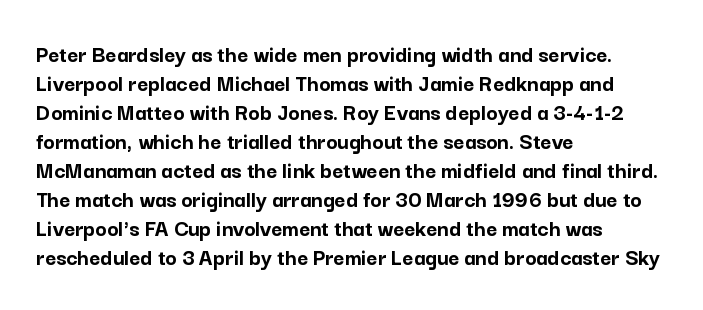
Q: Is the text bold? A: Yes.
Q: Is the text italic (slanted)? A: No, it is upright.
Q: Is the text underlined? A: No.
Q: How is the paragraph aligned? A: Left-aligned.
Q: Is the spacing between letters normal or unusually wide? A: Normal.
